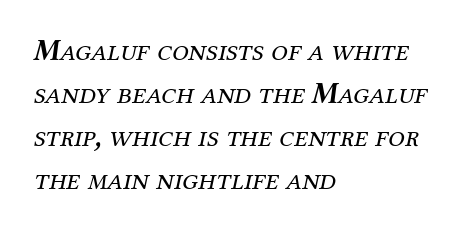
The image shows 30 px regular-weight serif type, italic (leaning right); set left-aligned, normal line spacing (1.43x), normal letter spacing, not underlined; medium stroke contrast and a medium x-height.
